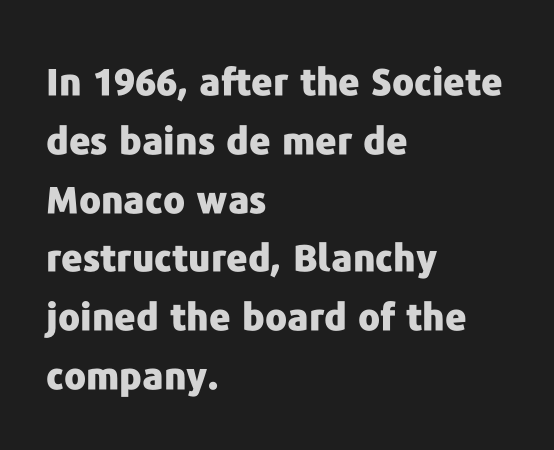
{"serif": "no", "italic": "no", "bold": "yes", "weight": "heavy", "width": "normal", "stroke_contrast": "low", "x_height": "medium", "monospaced": "no", "underline": "no", "align": "left", "line_spacing": "normal", "line_spacing_ratio": 1.59, "letter_spacing": "normal", "letter_spacing_em": 0.0, "glyph_px": 37}
